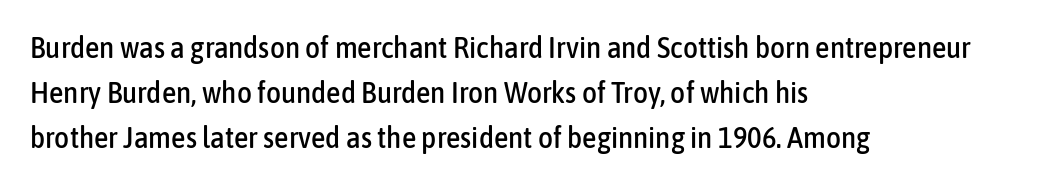
{"serif": "no", "italic": "no", "width": "condensed", "stroke_contrast": "low", "x_height": "medium", "monospaced": "no", "underline": "no", "align": "left", "line_spacing": "normal", "line_spacing_ratio": 1.56, "letter_spacing": "normal", "letter_spacing_em": 0.0, "glyph_px": 29}
